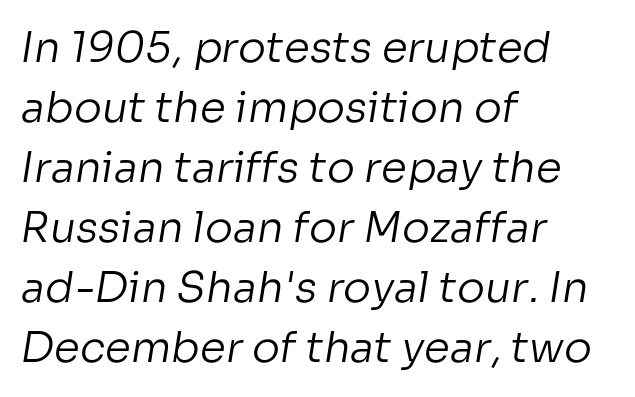
Is the block centered? No — it sits flush against the left margin. Underline: absent. Leading: standard. Varying glyph widths throughout — classic text-font behaviour. Observe the ordinary spacing: letters are neighbours, not strangers.
